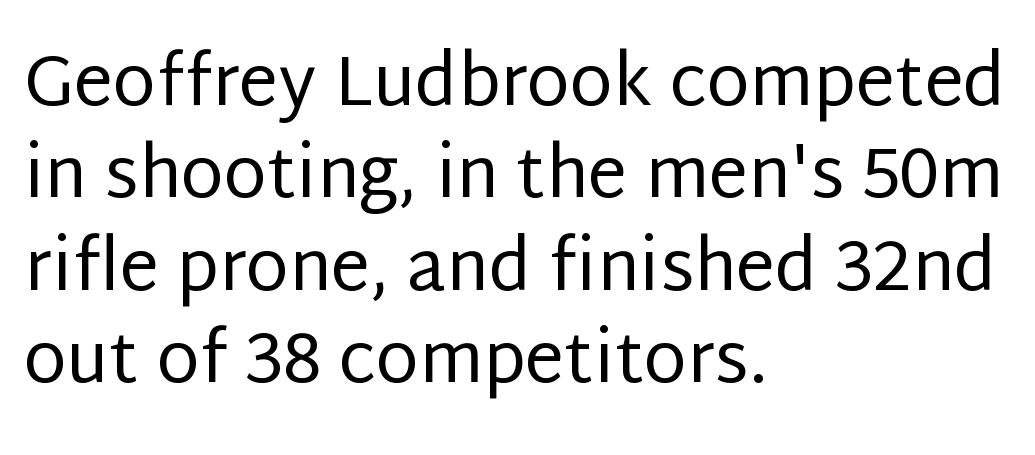
{"serif": "no", "italic": "no", "bold": "no", "weight": "regular", "width": "normal", "stroke_contrast": "low", "x_height": "large", "monospaced": "no", "underline": "no", "align": "left", "line_spacing": "normal", "line_spacing_ratio": 1.32, "letter_spacing": "normal", "letter_spacing_em": 0.0, "glyph_px": 70}
